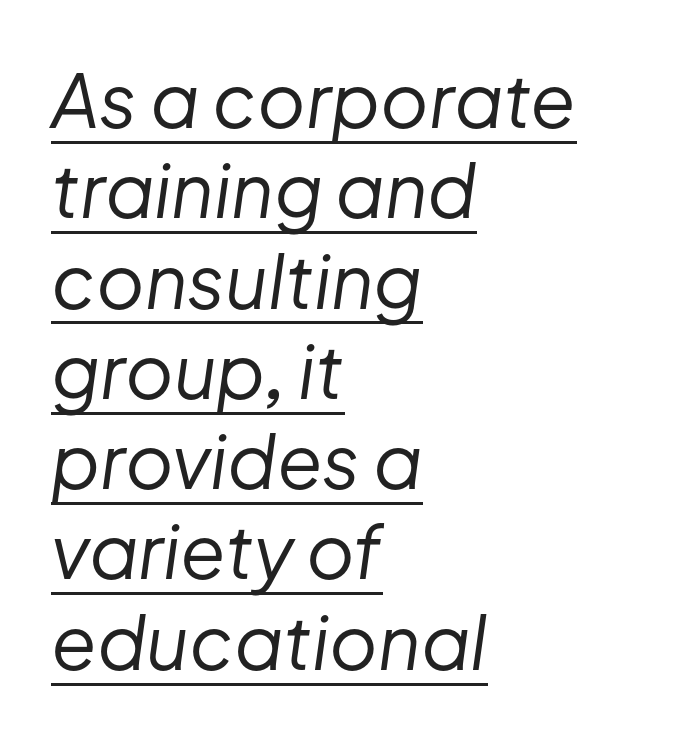
The image shows 74 px regular-weight type, italic (leaning right); set left-aligned, line spacing 1.22x, normal letter spacing, underlined; low stroke contrast and a medium x-height.
